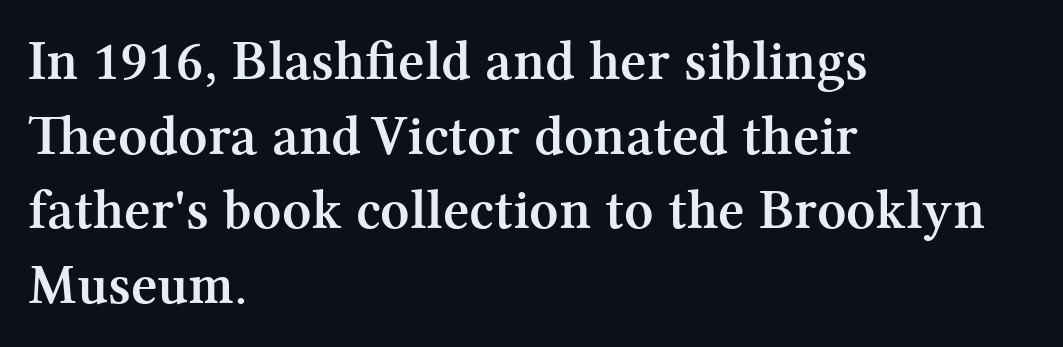
{"serif": "yes", "italic": "no", "bold": "yes", "weight": "semibold", "width": "normal", "stroke_contrast": "medium", "x_height": "medium", "monospaced": "no", "underline": "no", "align": "left", "line_spacing": "normal", "line_spacing_ratio": 1.31, "letter_spacing": "normal", "letter_spacing_em": 0.0, "glyph_px": 57}
